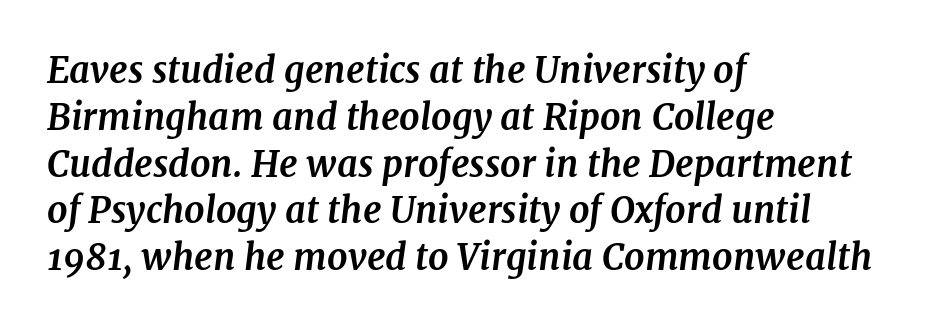
Q: Is the text bold? A: Yes.
Q: Is the text italic (slanted)? A: Yes, it leans right by about 7 degrees.
Q: Is the typeface a serif or a sans-serif typeface? A: Serif.
Q: Is the text underlined? A: No.
Q: How is the paragraph aligned? A: Left-aligned.
Q: Is the spacing between letters normal or unusually wide? A: Normal.
Q: Is the spacing between lines tight, normal or loose? A: Normal.
Q: Width (condensed, normal, or wide)? A: Normal.
Q: Stroke contrast? A: Medium.
Q: x-height? A: Medium.
Q: Monospaced? A: No.
